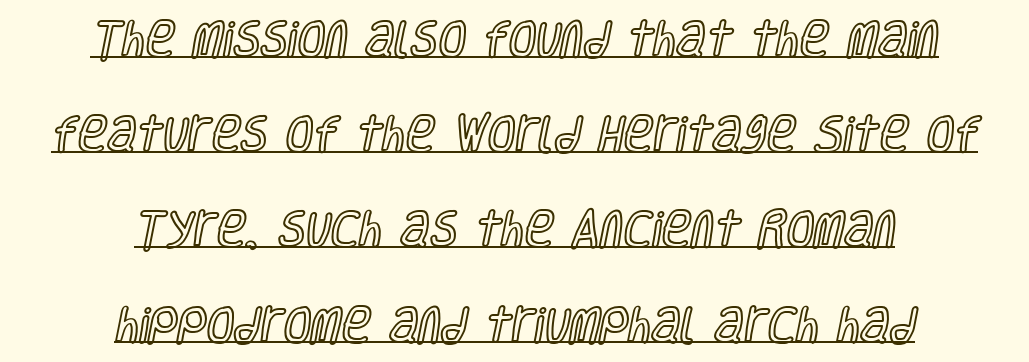
The image shows 40 px condensed type; set centered, loose line spacing (2.38x), normal letter spacing, underlined; a large x-height.
